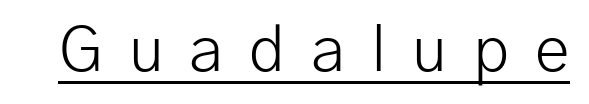
The image shows 63 px light sans-serif type, upright; set unusually wide letter spacing (+0.41 em), underlined; low stroke contrast and a medium x-height.
